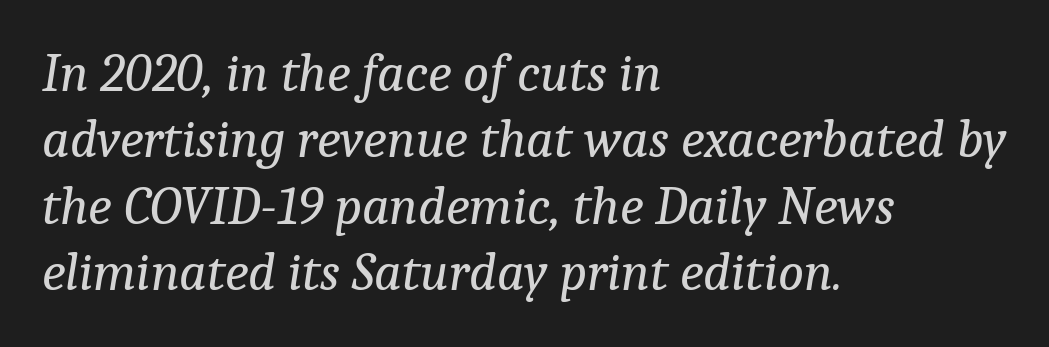
{"serif": "yes", "italic": "yes", "lean": "right", "slant_degrees": 9, "bold": "no", "weight": "regular", "width": "normal", "stroke_contrast": "low", "x_height": "medium", "monospaced": "no", "underline": "no", "align": "left", "line_spacing_ratio": 1.23, "letter_spacing": "normal", "letter_spacing_em": 0.0, "glyph_px": 54}
